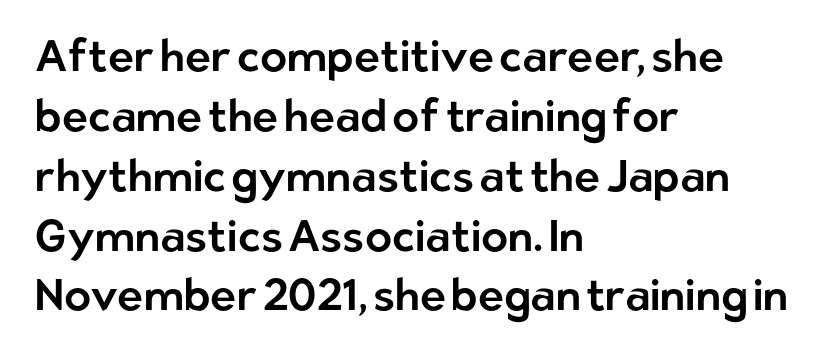
{"serif": "no", "italic": "no", "width": "normal", "stroke_contrast": "low", "x_height": "medium", "monospaced": "no", "underline": "no", "align": "left", "line_spacing": "normal", "line_spacing_ratio": 1.36, "letter_spacing": "normal", "letter_spacing_em": 0.0, "glyph_px": 44}
